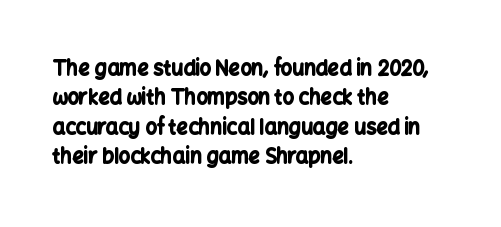
Q: Is the text bold? A: Yes.
Q: Is the text italic (slanted)? A: No, it is upright.
Q: Is the text underlined? A: No.
Q: How is the paragraph aligned? A: Left-aligned.
Q: Is the spacing between letters normal or unusually wide? A: Normal.
Q: Is the spacing between lines tight, normal or loose? A: Normal.
